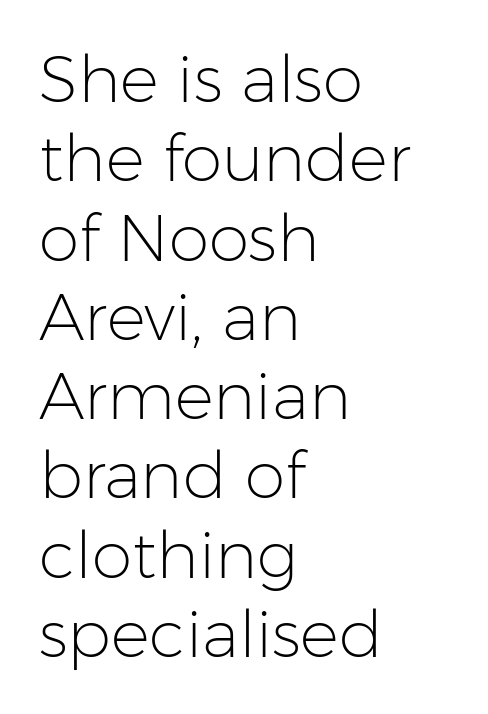
Grotesque or geometric, the face here clearly has no serifs. The specimen reads as upright at a glance. A clean baseline with only descenders dipping below it. The characters are drawn with everyday or finer stroke widths.
